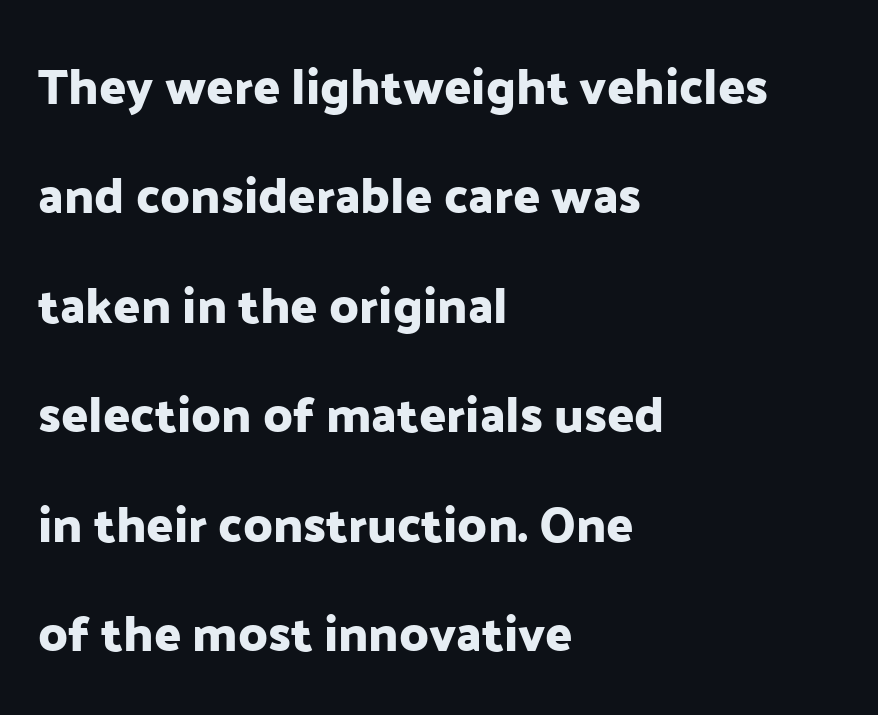
Check under the words: just untouched page. The specimen reads as upright at a glance. Summary of vertical rhythm: relaxed, with wide interline spacing. You could not count columns in this text — the font is proportionally spaced. The characters display no serif detailing; their extremities are plain. The rendering keeps characters at their native spacing.
